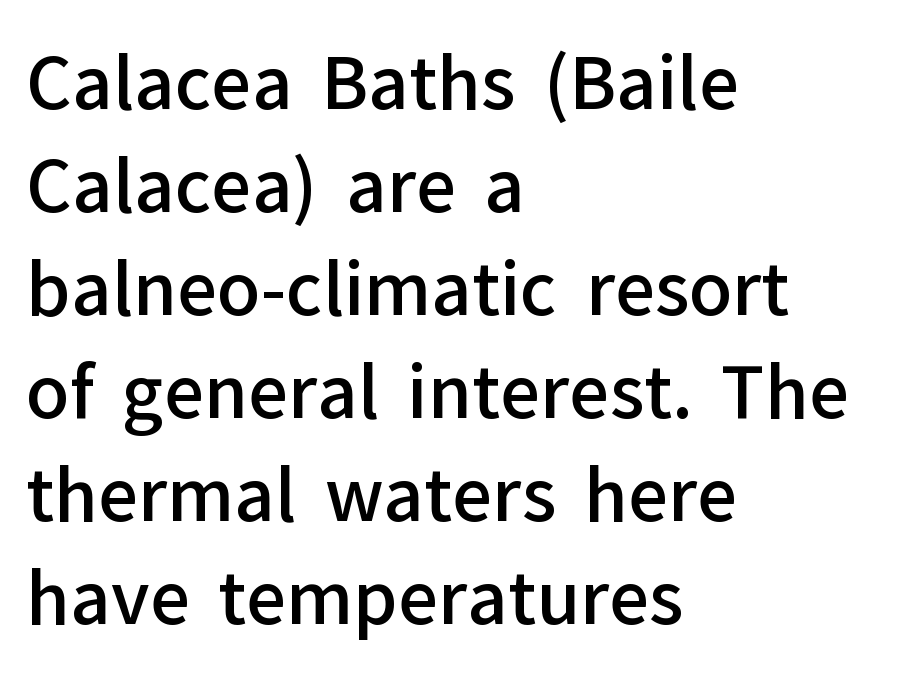
Q: Is the text bold? A: Semi-bold.
Q: Is the text italic (slanted)? A: No, it is upright.
Q: Is the typeface a serif or a sans-serif typeface? A: Sans-serif.
Q: Is the text underlined? A: No.
Q: How is the paragraph aligned? A: Left-aligned.
Q: Is the spacing between letters normal or unusually wide? A: Normal.
Q: Is the spacing between lines tight, normal or loose? A: Normal.
Q: Width (condensed, normal, or wide)? A: Normal.
Q: Stroke contrast? A: Low.
Q: x-height? A: Medium.
Q: Monospaced? A: No.
